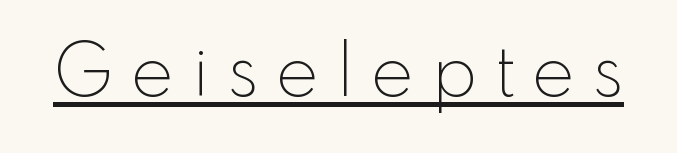
{"serif": "no", "italic": "no", "bold": "no", "weight": "thin", "width": "normal", "x_height": "small", "monospaced": "no", "underline": "yes", "letter_spacing": "wide", "letter_spacing_em": 0.25, "glyph_px": 72}
